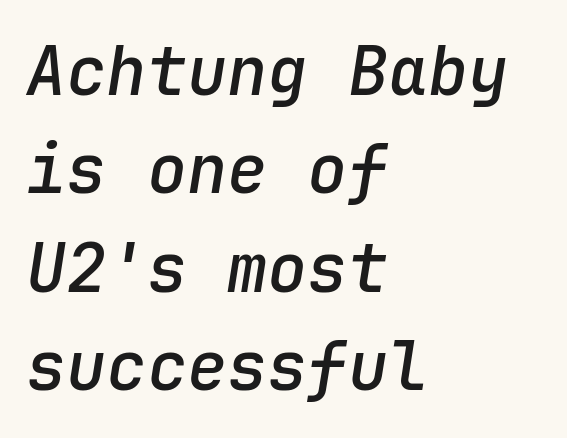
{"italic": "yes", "lean": "right", "slant_degrees": 9, "bold": "semi", "weight": "semibold", "width": "normal", "stroke_contrast": "low", "x_height": "medium", "monospaced": "yes", "underline": "no", "align": "left", "line_spacing": "normal", "line_spacing_ratio": 1.47, "letter_spacing": "normal", "letter_spacing_em": 0.0, "glyph_px": 67}
